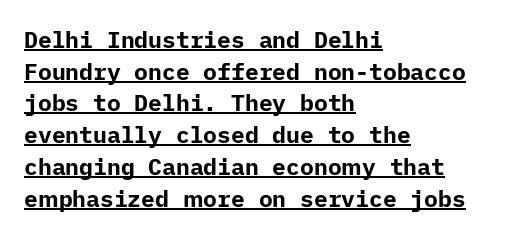
The image shows 23 px bold type, upright; set left-aligned, normal line spacing (1.38x), normal letter spacing, underlined.
